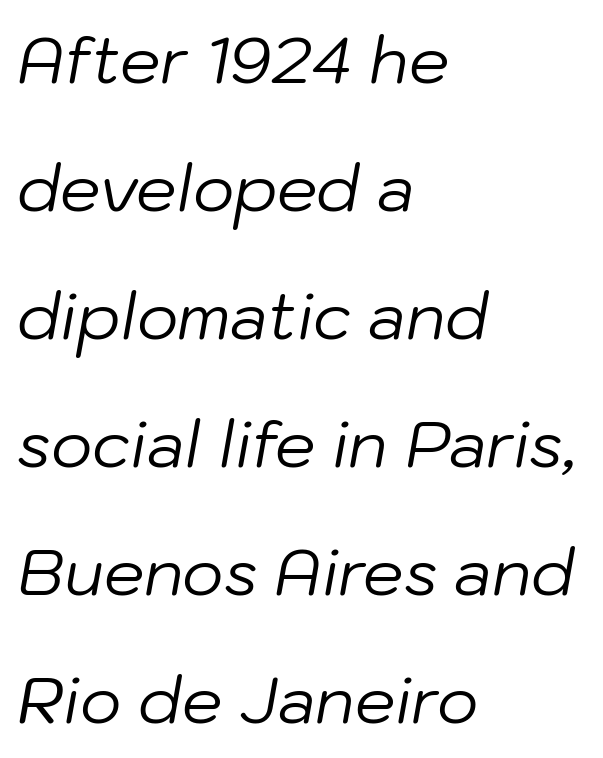
Bare-footed words on every line. Looks like regular typesetting: each glyph gets only the width it needs. How are the letters spaced? Ordinarily, with no added tracking. The setting favours the left margin, as ordinary paragraphs usually do. Would a proofreader flag this as italicized? Yes. Ink coverage per letter is moderate at most.
